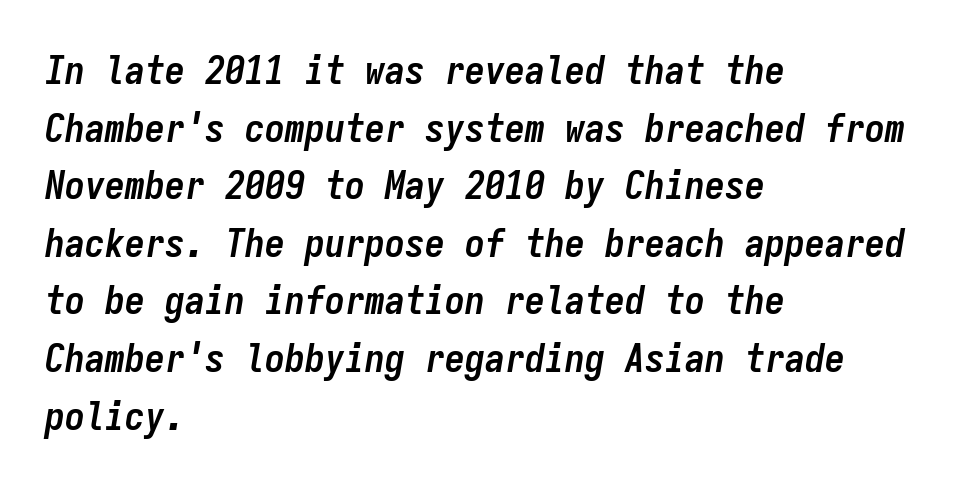
{"italic": "yes", "lean": "right", "slant_degrees": 9, "bold": "yes", "weight": "semibold", "width": "condensed", "stroke_contrast": "low", "x_height": "medium", "monospaced": "yes", "underline": "no", "align": "left", "line_spacing": "normal", "line_spacing_ratio": 1.44, "letter_spacing": "normal", "letter_spacing_em": 0.0, "glyph_px": 40}
